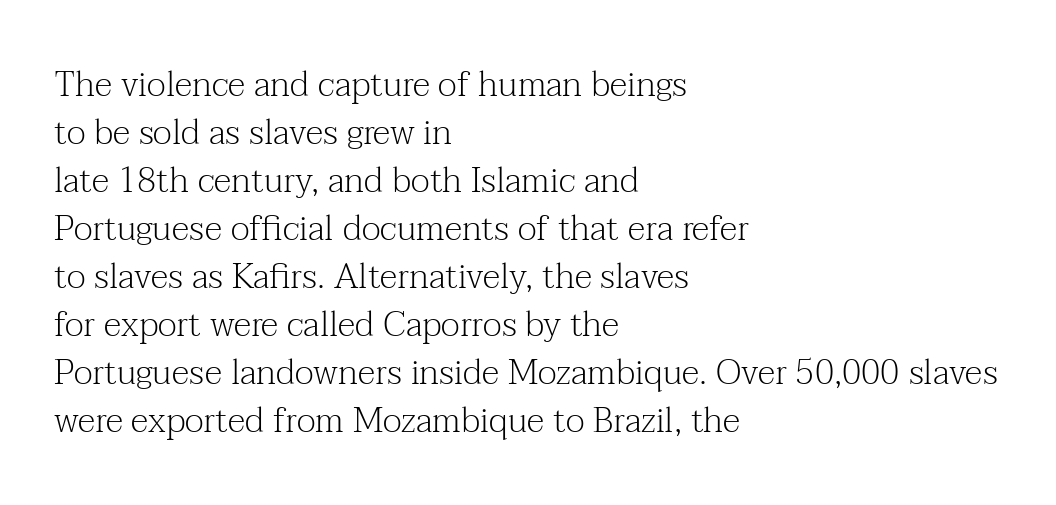
The image shows 35 px light serif type, upright; set left-aligned, normal line spacing (1.37x), normal letter spacing, not underlined; medium stroke contrast and a medium x-height.
